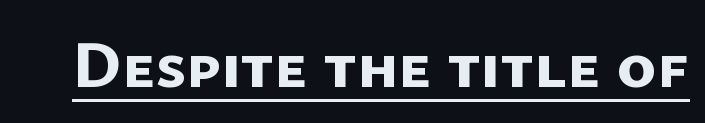
The image shows 67 px bold sans-serif type; set normal letter spacing, underlined; low stroke contrast and a medium x-height.
